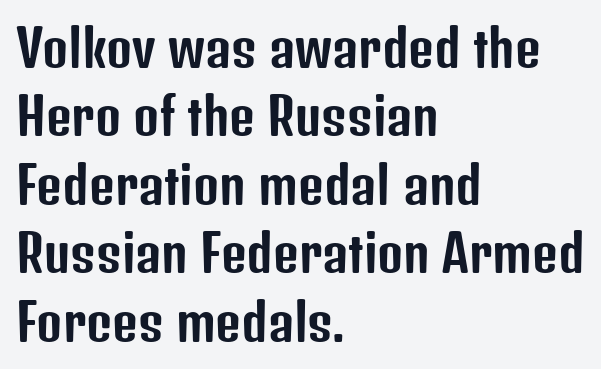
{"serif": "no", "italic": "no", "width": "condensed", "stroke_contrast": "low", "x_height": "medium", "monospaced": "no", "underline": "no", "align": "left", "line_spacing": "normal", "line_spacing_ratio": 1.37, "letter_spacing": "normal", "letter_spacing_em": 0.0, "glyph_px": 50}
